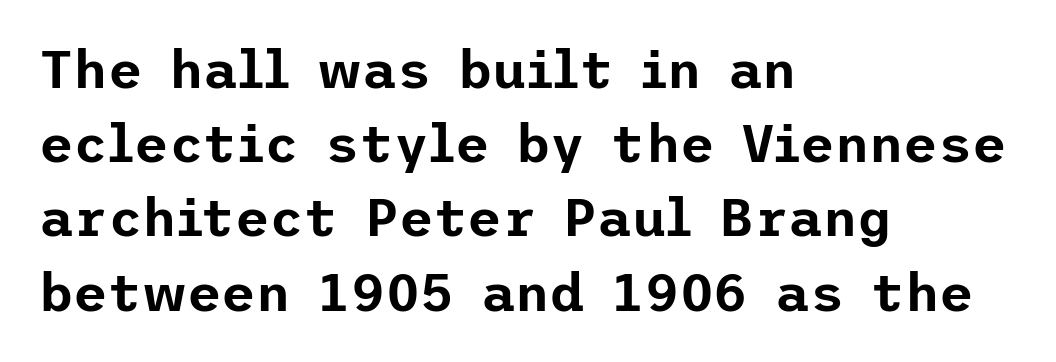
Q: Is the text italic (slanted)? A: No, it is upright.
Q: Is the typeface a serif or a sans-serif typeface? A: Sans-serif.
Q: Is the text underlined? A: No.
Q: How is the paragraph aligned? A: Left-aligned.
Q: Is the spacing between letters normal or unusually wide? A: Normal.
Q: Is the spacing between lines tight, normal or loose? A: Normal.
Q: Width (condensed, normal, or wide)? A: Normal.
Q: Stroke contrast? A: Low.
Q: x-height? A: Medium.
